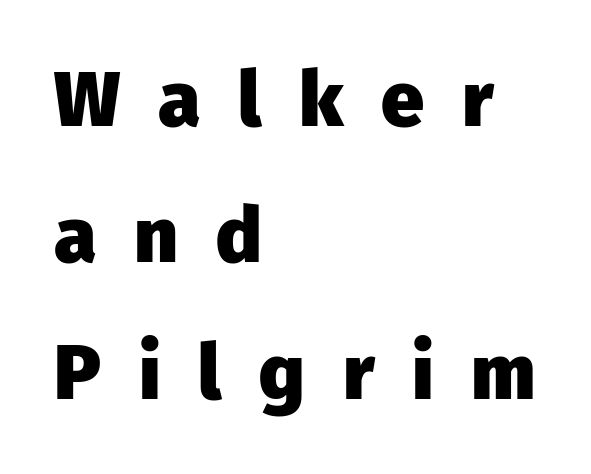
Q: Is the text bold? A: Yes.
Q: Is the text italic (slanted)? A: No, it is upright.
Q: Is the typeface a serif or a sans-serif typeface? A: Sans-serif.
Q: Is the text underlined? A: No.
Q: How is the paragraph aligned? A: Left-aligned.
Q: Is the spacing between letters normal or unusually wide? A: Unusually wide.
Q: Width (condensed, normal, or wide)? A: Normal.
Q: Stroke contrast? A: Low.
Q: x-height? A: Medium.
Q: Monospaced? A: No.
